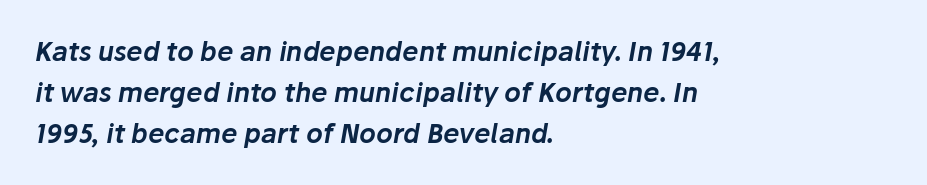
The paragraph has a hard left edge and a soft right edge. Vertical spacing — default. The glyphs look as if they've been sheared to an angle. Short note: letters normally spaced.
